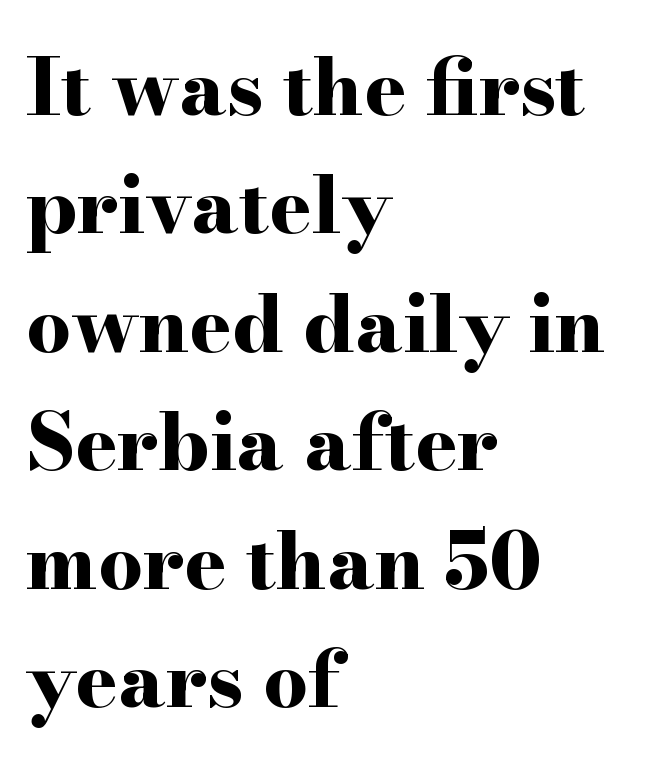
Q: Is the text bold? A: Yes.
Q: Is the text italic (slanted)? A: No, it is upright.
Q: Is the typeface a serif or a sans-serif typeface? A: Serif.
Q: Is the text underlined? A: No.
Q: How is the paragraph aligned? A: Left-aligned.
Q: Is the spacing between letters normal or unusually wide? A: Normal.
Q: Is the spacing between lines tight, normal or loose? A: Normal.
Q: Width (condensed, normal, or wide)? A: Wide.
Q: Stroke contrast? A: High.
Q: x-height? A: Small.
Q: Monospaced? A: No.
